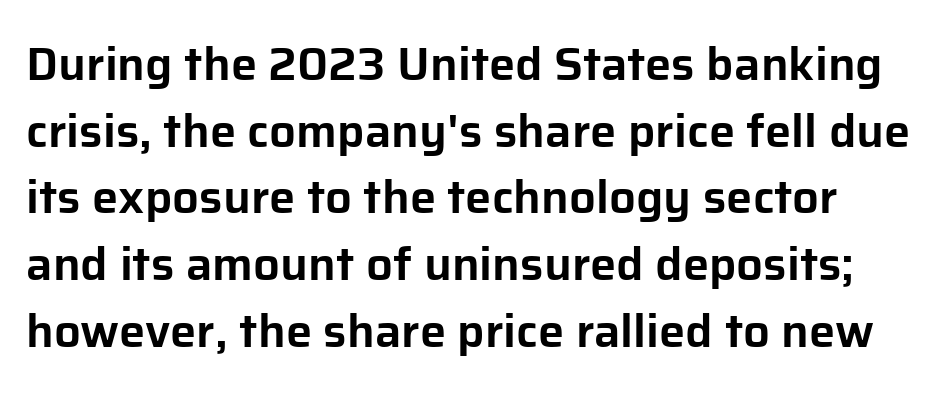
Q: Is the text italic (slanted)? A: No, it is upright.
Q: Is the typeface a serif or a sans-serif typeface? A: Sans-serif.
Q: Is the text underlined? A: No.
Q: Is the spacing between letters normal or unusually wide? A: Normal.
Q: Is the spacing between lines tight, normal or loose? A: Normal.
Q: Width (condensed, normal, or wide)? A: Normal.
Q: Stroke contrast? A: Low.
Q: x-height? A: Medium.
Q: Monospaced? A: No.
